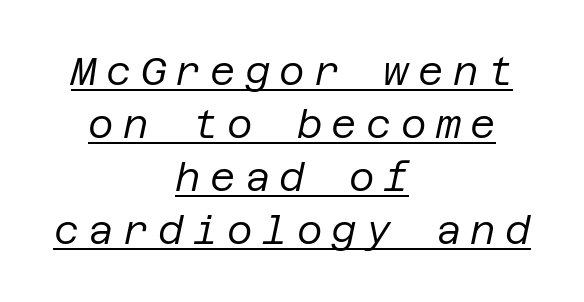
Q: Is the text bold? A: No.
Q: Is the text italic (slanted)? A: Yes, it leans right by about 12 degrees.
Q: Is the text underlined? A: Yes.
Q: How is the paragraph aligned? A: Centered.
Q: Is the spacing between letters normal or unusually wide? A: Unusually wide.
Q: Is the spacing between lines tight, normal or loose? A: Normal.
Q: Width (condensed, normal, or wide)? A: Normal.
Q: Stroke contrast? A: Low.
Q: x-height? A: Large.
